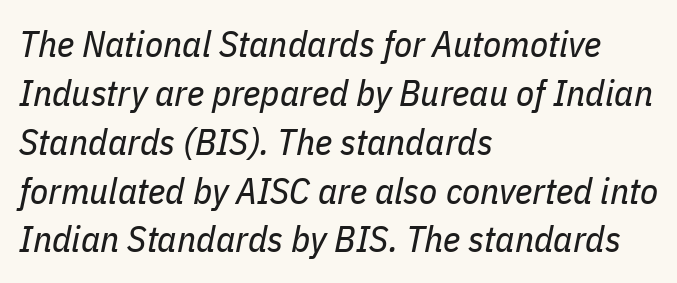
This reads as an unemphasized weight, regular at the heaviest. You could not count columns in this text — the font is proportionally spaced. This sample uses plain, unmodified letter spacing. The lines are quadded left.
